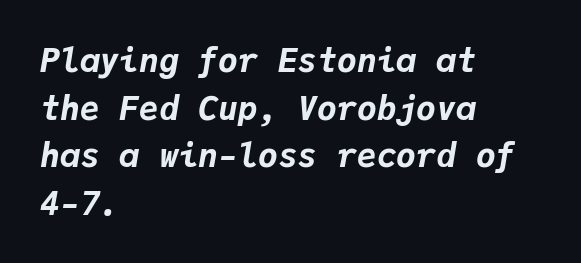
The image shows 33 px bold type, italic (leaning right), monospaced; set left-aligned, normal line spacing (1.44x), normal letter spacing, not underlined; low stroke contrast and a medium x-height.
